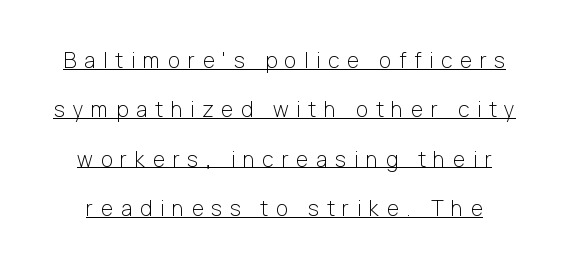
The image shows 21 px text type, upright; set loose line spacing (2.35x), unusually wide letter spacing (+0.37 em), underlined.
